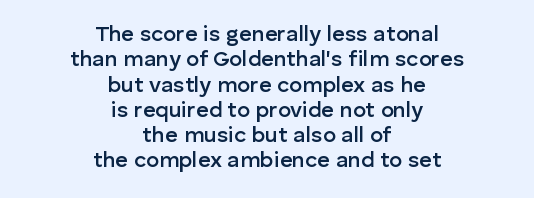
Q: Is the text bold? A: Semi-bold.
Q: Is the text italic (slanted)? A: No, it is upright.
Q: Is the text underlined? A: No.
Q: How is the paragraph aligned? A: Centered.
Q: Is the spacing between letters normal or unusually wide? A: Normal.
Q: Is the spacing between lines tight, normal or loose? A: Tight.
